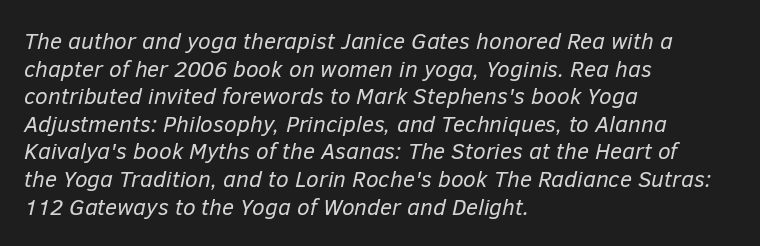
Q: Is the text bold? A: No.
Q: Is the text italic (slanted)? A: Yes, it leans right by about 12 degrees.
Q: Is the text underlined? A: No.
Q: How is the paragraph aligned? A: Left-aligned.
Q: Is the spacing between letters normal or unusually wide? A: Normal.
